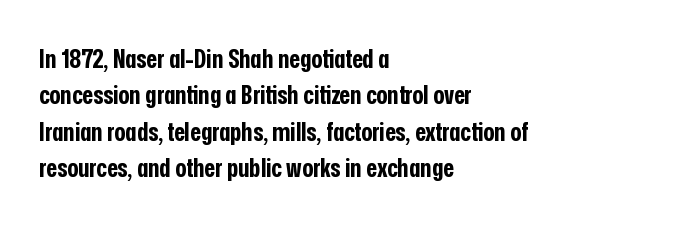
Characters remain perfectly vertical along every line. The passage is arranged the way most books set body copy — flush left. These lines sit exactly where default settings would place them. Nobody touched the tracking dial on this one. Descender tails drop into unmarked territory. Is the type bold? Yes — the strokes are clearly thick and heavy.
